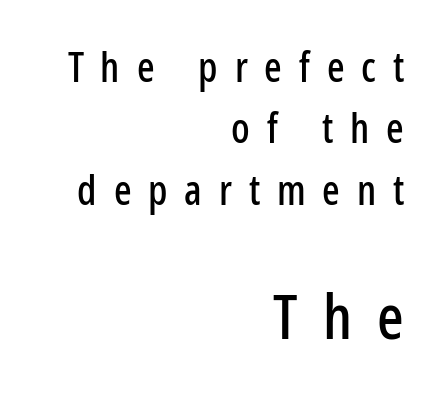
The image shows 62 px condensed sans-serif type, upright; set right-aligned, normal line spacing (1.5x), unusually wide letter spacing (+0.41 em), not underlined; the second (bottom) block is 1.51x larger; low stroke contrast and a medium x-height.
